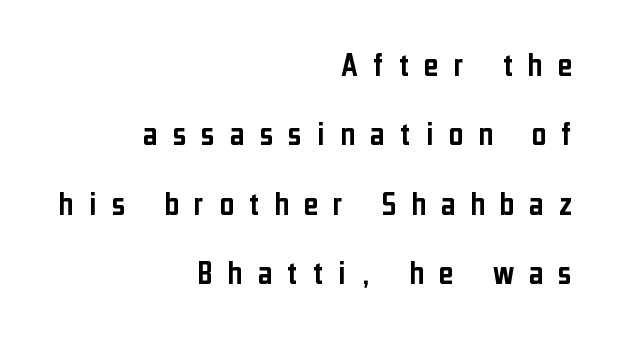
Interline gaps are noticeably wide in this sample. There is plenty of visible air inserted between adjacent glyphs. The font family rendered here belongs to the sans-serif group. Does the lettering tilt? It doesn't — this is upright. Caption: multi-line text, flush right, ragged left.
